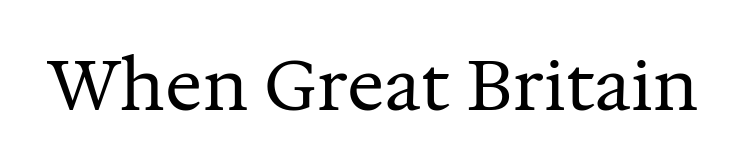
Look at the tracking — it's just the regular setting, nothing added. To sum up the face: it has serifs. The lettering holds an erect, upright posture throughout. The face used here is proportionally spaced, like ordinary book or web type. The foot of each line stays bare and open. The font is comparable to plain body text, perhaps lighter.
